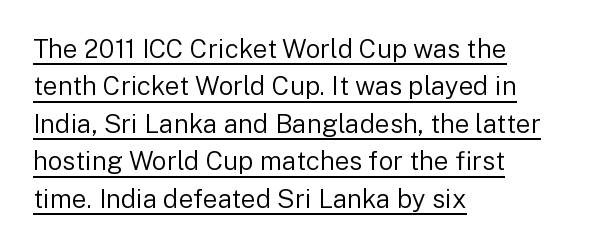
Line starts are locked; line ends wander. Vertical spacing — default. The letters stand upright; this is a roman face. Tracking value appears to be zero — textbook default spacing. Underline: present. A light-to-regular cut is what we see here.
